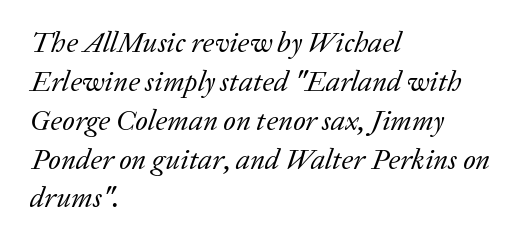
{"serif": "yes", "italic": "yes", "lean": "right", "slant_degrees": 20, "bold": "no", "weight": "regular", "width": "normal", "stroke_contrast": "low", "x_height": "medium", "monospaced": "no", "underline": "no", "align": "left", "line_spacing": "normal", "line_spacing_ratio": 1.34, "letter_spacing": "normal", "letter_spacing_em": 0.0, "glyph_px": 29}
